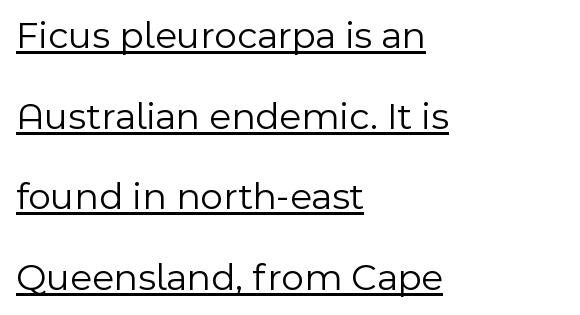
No extra tracking has been applied to these lines. Like a heading marked for emphasis, these lines bear an underscore. Whoever set this chose breathing room over compactness in the vertical rhythm. Stroke thickness stays within the range of a standard reading face or lighter.
